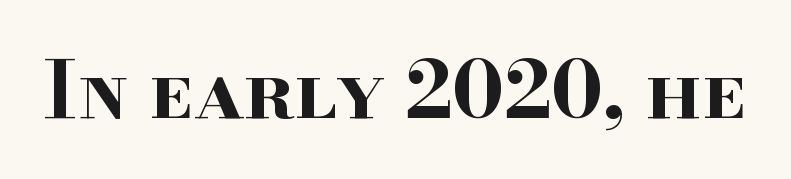
The image shows 79 px bold, wide serif type, upright; set normal letter spacing, not underlined; high stroke contrast and a small x-height.
